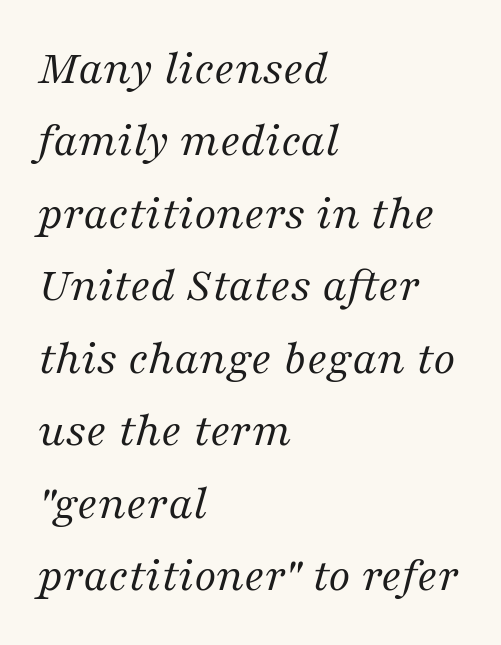
{"serif": "yes", "italic": "yes", "lean": "right", "slant_degrees": 16, "bold": "no", "weight": "regular", "width": "normal", "stroke_contrast": "medium", "x_height": "medium", "monospaced": "no", "underline": "no", "align": "left", "line_spacing": "normal", "line_spacing_ratio": 1.45, "letter_spacing": "normal", "letter_spacing_em": 0.0, "glyph_px": 50}
